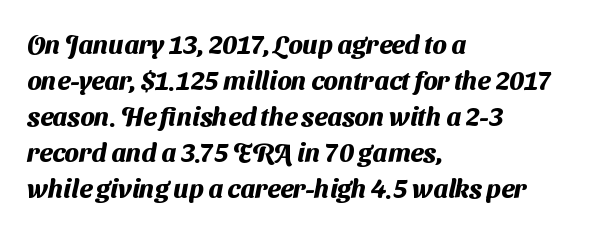
Q: Is the text bold? A: Yes.
Q: Is the text underlined? A: No.
Q: How is the paragraph aligned? A: Left-aligned.
Q: Is the spacing between letters normal or unusually wide? A: Normal.
Q: Is the spacing between lines tight, normal or loose? A: Normal.
